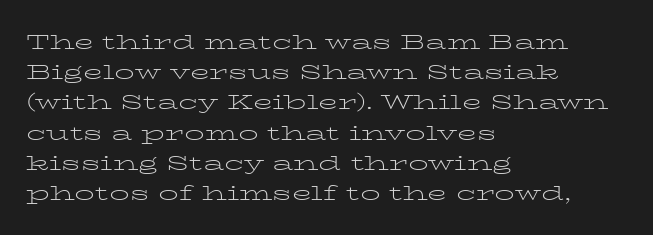
Q: Is the text bold? A: No.
Q: Is the text italic (slanted)? A: No, it is upright.
Q: Is the text underlined? A: No.
Q: How is the paragraph aligned? A: Left-aligned.
Q: Is the spacing between letters normal or unusually wide? A: Normal.
Q: Is the spacing between lines tight, normal or loose? A: Normal.
